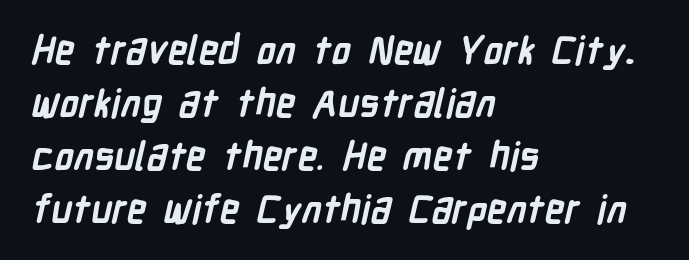
Regarding leading, the lines here are spaced in the standard way. Notice how thick the strokes are: this is what a full bold looks like. These lines keep a tight, regular rhythm from letter to letter. The ragged edge is on the right, which tells us the setting is flush left. Are there feet on the stems? There aren't — it's a sans.
